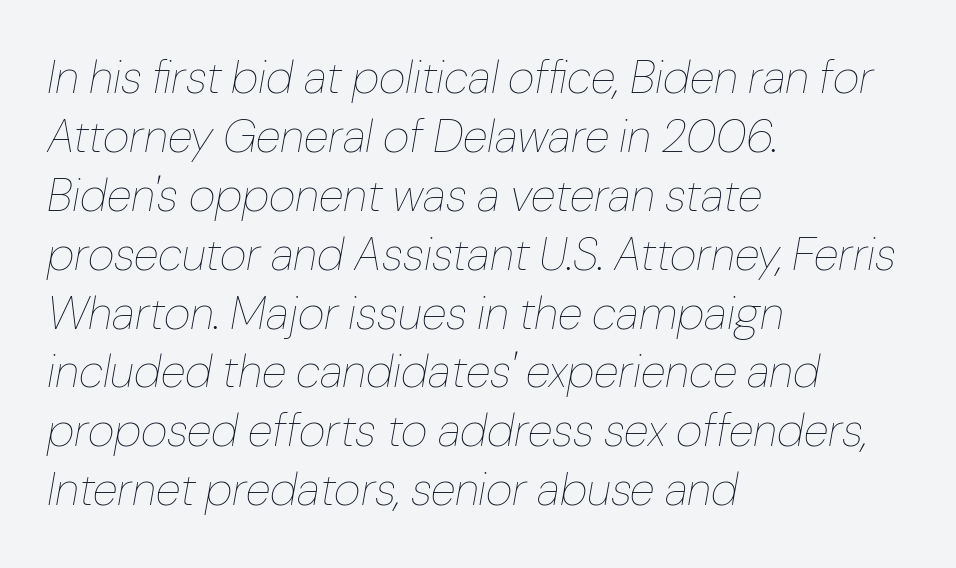
Plain, unruled lines of type. Horizontal alignment here is leftward, the default for most running prose. Is this a fixed-width face? No — the glyphs have proportional, varying widths. Leading matches the norm, producing a regular column.
